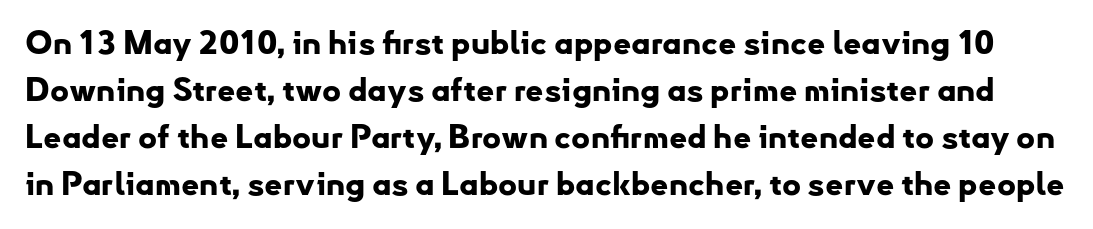
Q: Is the text bold? A: Yes.
Q: Is the text italic (slanted)? A: No, it is upright.
Q: Is the typeface a serif or a sans-serif typeface? A: Sans-serif.
Q: Is the text underlined? A: No.
Q: Is the spacing between letters normal or unusually wide? A: Normal.
Q: Is the spacing between lines tight, normal or loose? A: Normal.
Q: Width (condensed, normal, or wide)? A: Normal.
Q: Stroke contrast? A: Low.
Q: x-height? A: Small.
Q: Monospaced? A: No.
